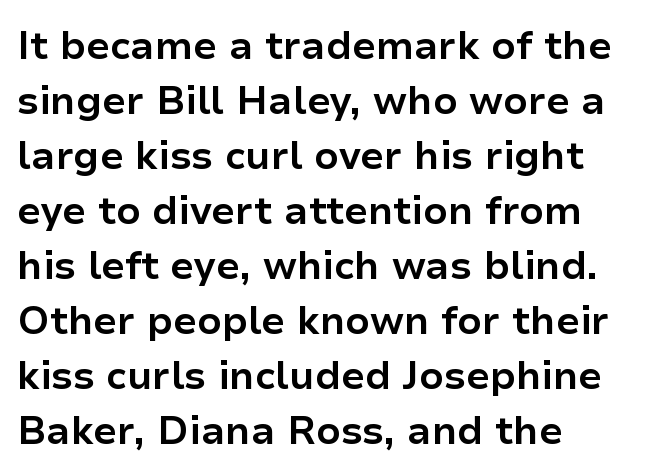
Q: Is the text bold? A: Yes.
Q: Is the text italic (slanted)? A: No, it is upright.
Q: Is the typeface a serif or a sans-serif typeface? A: Sans-serif.
Q: Is the text underlined? A: No.
Q: How is the paragraph aligned? A: Left-aligned.
Q: Is the spacing between letters normal or unusually wide? A: Normal.
Q: Is the spacing between lines tight, normal or loose? A: Normal.
Q: Width (condensed, normal, or wide)? A: Normal.
Q: Stroke contrast? A: Low.
Q: x-height? A: Medium.
Q: Monospaced? A: No.
